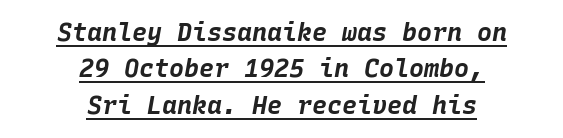
Q: Is the text bold? A: Yes.
Q: Is the text italic (slanted)? A: Yes, it leans right by about 10 degrees.
Q: Is the text underlined? A: Yes.
Q: How is the paragraph aligned? A: Centered.
Q: Is the spacing between letters normal or unusually wide? A: Normal.
Q: Is the spacing between lines tight, normal or loose? A: Normal.
